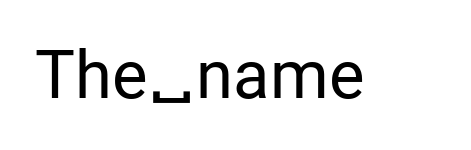
The image shows 67 px regular-weight sans-serif type, upright; set normal letter spacing, not underlined; low stroke contrast and a medium x-height.
